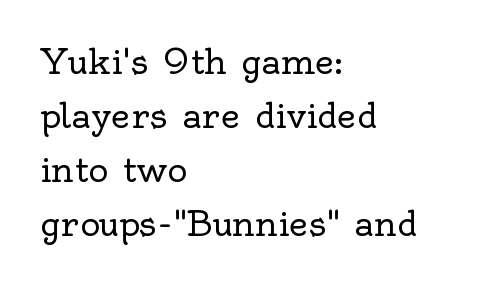
{"serif": "yes", "italic": "no", "bold": "no", "weight": "regular", "width": "normal", "x_height": "small", "monospaced": "no", "underline": "no", "align": "left", "line_spacing": "normal", "line_spacing_ratio": 1.59, "letter_spacing": "normal", "letter_spacing_em": 0.0, "glyph_px": 34}
